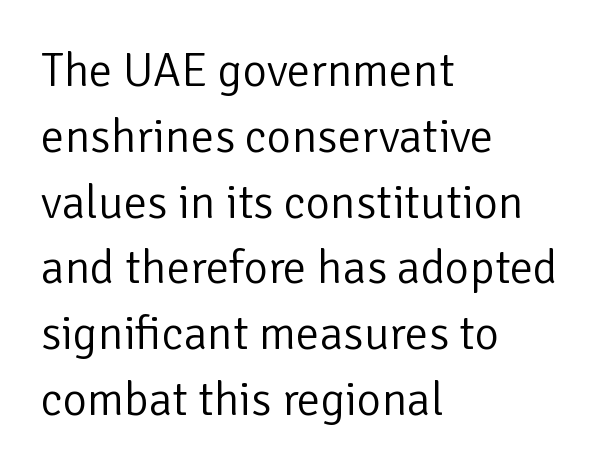
Q: Is the text bold? A: No.
Q: Is the text italic (slanted)? A: No, it is upright.
Q: Is the typeface a serif or a sans-serif typeface? A: Sans-serif.
Q: Is the text underlined? A: No.
Q: How is the paragraph aligned? A: Left-aligned.
Q: Is the spacing between letters normal or unusually wide? A: Normal.
Q: Is the spacing between lines tight, normal or loose? A: Normal.
Q: Width (condensed, normal, or wide)? A: Normal.
Q: Stroke contrast? A: Low.
Q: x-height? A: Medium.
Q: Monospaced? A: No.
